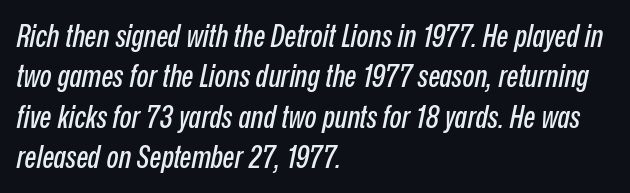
{"italic": "yes", "lean": "right", "slant_degrees": 12, "width": "condensed", "stroke_contrast": "low", "x_height": "medium", "monospaced": "no", "underline": "no", "align": "left", "line_spacing": "normal", "line_spacing_ratio": 1.3, "letter_spacing": "normal", "letter_spacing_em": 0.0, "glyph_px": 31}
